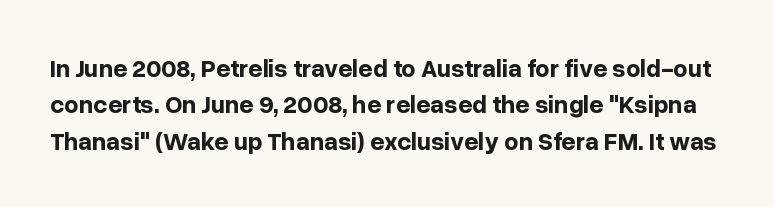
The image shows 25 px bold type, upright; set normal line spacing (1.46x), normal letter spacing, not underlined.
